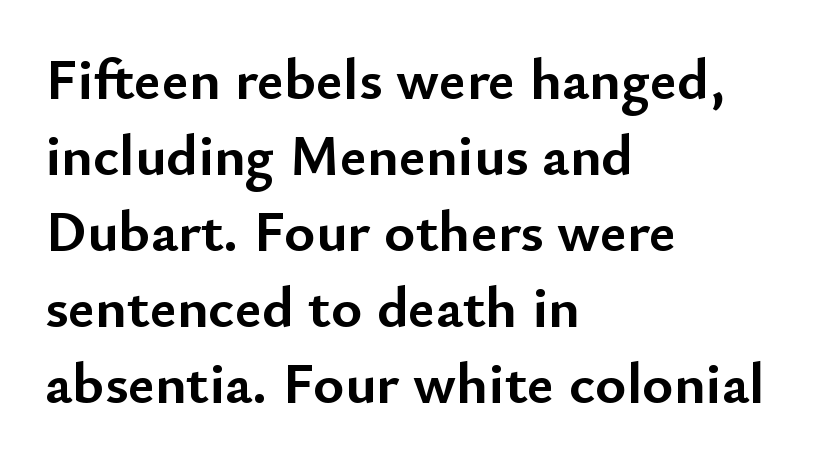
Q: Is the text bold? A: Yes.
Q: Is the text italic (slanted)? A: No, it is upright.
Q: Is the typeface a serif or a sans-serif typeface? A: Sans-serif.
Q: Is the text underlined? A: No.
Q: How is the paragraph aligned? A: Left-aligned.
Q: Is the spacing between letters normal or unusually wide? A: Normal.
Q: Is the spacing between lines tight, normal or loose? A: Normal.
Q: Width (condensed, normal, or wide)? A: Normal.
Q: Stroke contrast? A: Low.
Q: x-height? A: Small.
Q: Monospaced? A: No.
